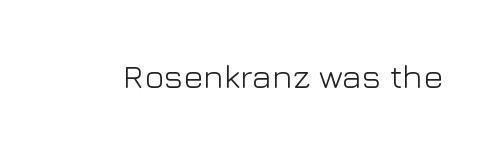
{"serif": "no", "italic": "no", "bold": "no", "weight": "light", "width": "normal", "stroke_contrast": "low", "x_height": "medium", "monospaced": "no", "underline": "no", "letter_spacing": "normal", "letter_spacing_em": 0.0, "glyph_px": 34}
